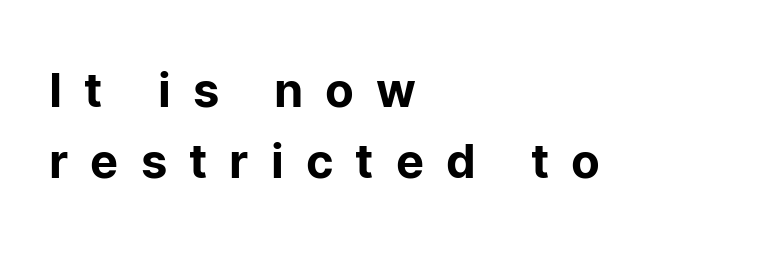
Q: Is the text italic (slanted)? A: No, it is upright.
Q: Is the typeface a serif or a sans-serif typeface? A: Sans-serif.
Q: Is the text underlined? A: No.
Q: How is the paragraph aligned? A: Left-aligned.
Q: Is the spacing between letters normal or unusually wide? A: Unusually wide.
Q: Is the spacing between lines tight, normal or loose? A: Normal.
Q: Width (condensed, normal, or wide)? A: Normal.
Q: Stroke contrast? A: Low.
Q: x-height? A: Medium.
Q: Monospaced? A: No.
